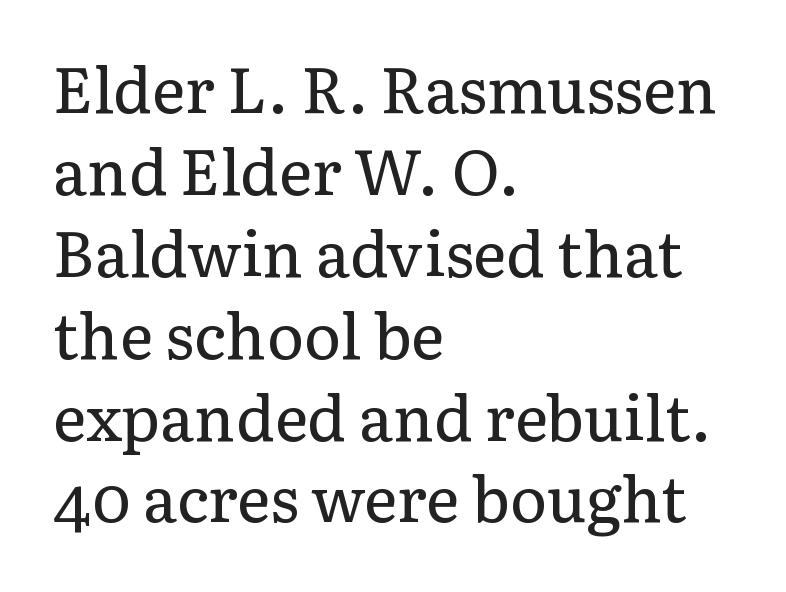
{"serif": "yes", "italic": "no", "bold": "no", "weight": "regular", "width": "normal", "stroke_contrast": "low", "x_height": "medium", "monospaced": "no", "underline": "no", "align": "left", "line_spacing": "normal", "line_spacing_ratio": 1.3, "letter_spacing": "normal", "letter_spacing_em": 0.0, "glyph_px": 63}
